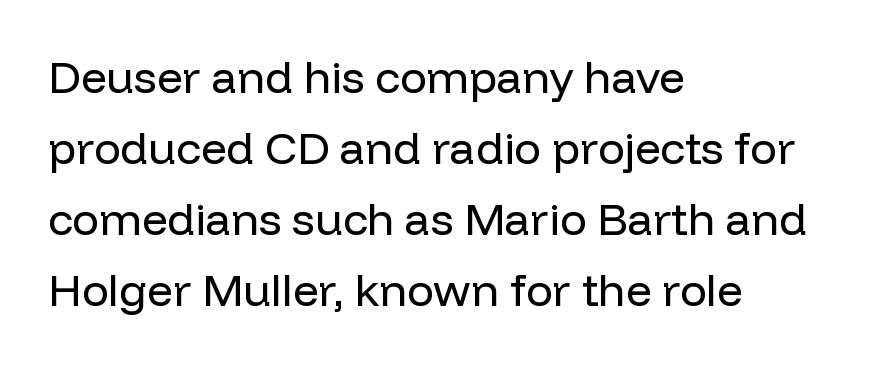
The image shows 45 px regular-weight sans-serif type, upright; set left-aligned, normal line spacing (1.58x), normal letter spacing, not underlined; low stroke contrast and a medium x-height.
